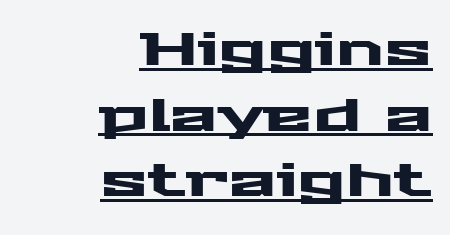
The passage shown is underscored from start to finish. Do the characters align in a grid? No, the font is proportional. Typeset ragged left — the right edge is the straight one. Quick note: not italic, upright. This block has exactly the height ordinary leading produces. This sample uses a sans-serif face.
